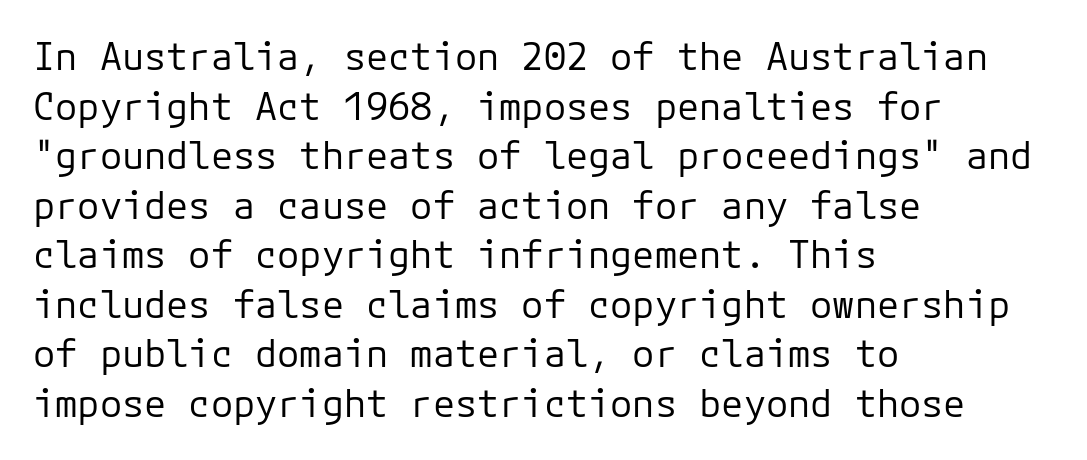
The image shows 37 px regular-weight sans-serif type, upright; set left-aligned, normal line spacing (1.34x), normal letter spacing, not underlined; low stroke contrast and a medium x-height.
